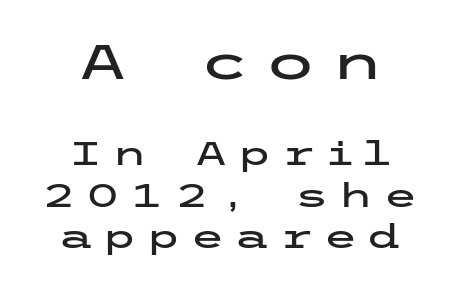
Does the copy run flush right? No — it is centered line by line. The designer left line spacing at the default. The face used here is rendered with a markedly widened letterfit. Which chunk is bigger? The first one — the top block dwarfs the bottom. Underlining? Definitely not there. Are there feet on the stems? There aren't — it's a sans.
